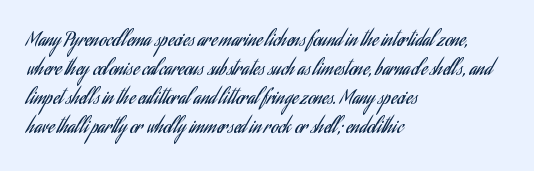
The image shows 20 px text type; set left-aligned, normal line spacing (1.45x), normal letter spacing, not underlined.
